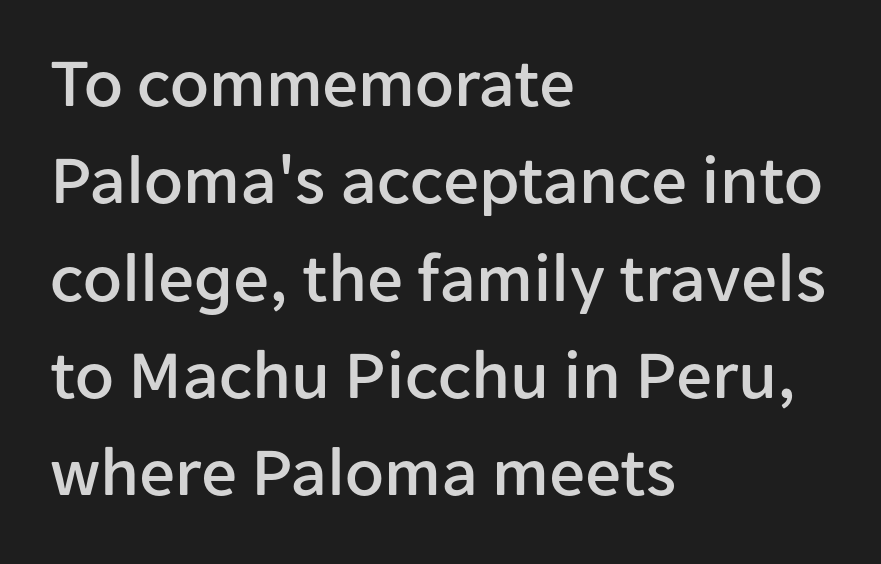
The image shows 71 px sans-serif type, upright; set left-aligned, normal line spacing (1.37x), normal letter spacing, not underlined; low stroke contrast and a medium x-height.
